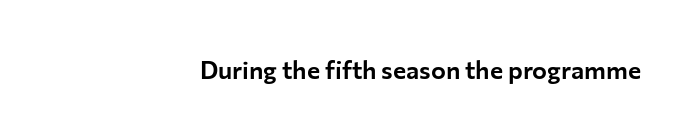
The paragraph has a hard right edge and a soft left edge. The tracking reads as untouched default to a designer's eye. In terms of posture, this sample is upright. Honestly, there is no underline to notice here at all.
